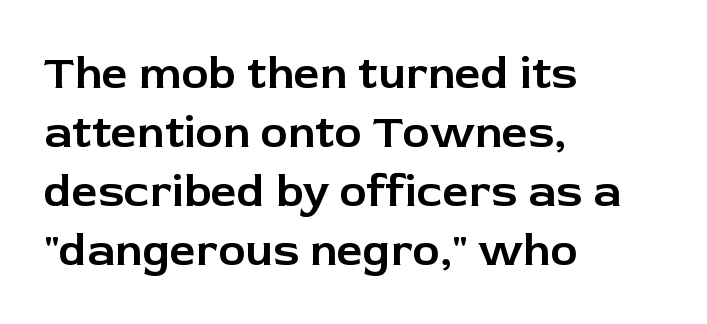
{"serif": "no", "italic": "no", "width": "normal", "stroke_contrast": "low", "x_height": "medium", "monospaced": "no", "underline": "no", "align": "left", "line_spacing": "normal", "line_spacing_ratio": 1.28, "letter_spacing": "normal", "letter_spacing_em": 0.0, "glyph_px": 46}
